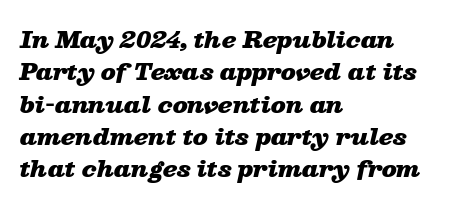
The typography opts for an oblique posture over an upright one. The text block is weighted toward the left margin, trailing off unevenly rightward. The foot of each line stays bare and open. You could call the tracking neutral — neither tight nor loose.
